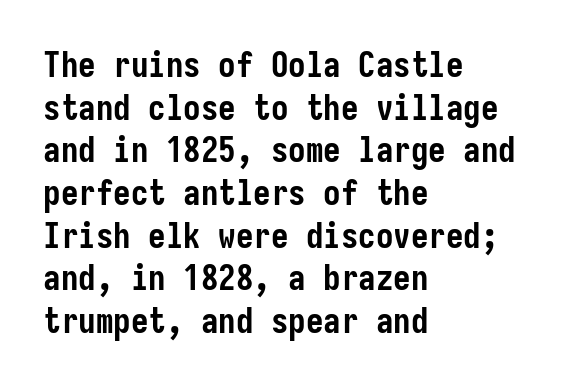
The image shows 35 px semibold, condensed sans-serif type, upright; set left-aligned, line spacing 1.22x, normal letter spacing, not underlined; low stroke contrast and a medium x-height.
